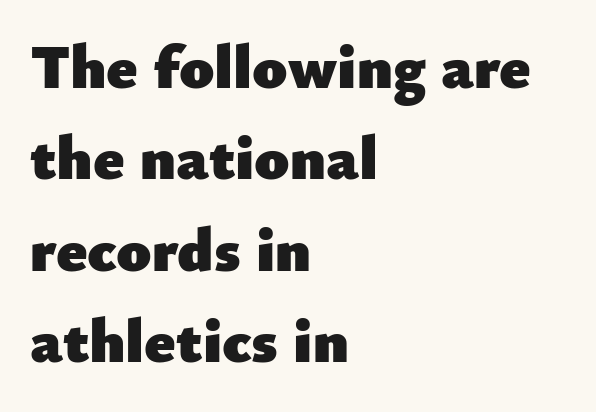
The image shows 63 px heavy sans-serif type, upright; set left-aligned, normal line spacing (1.45x), normal letter spacing, not underlined; low stroke contrast and a small x-height.
